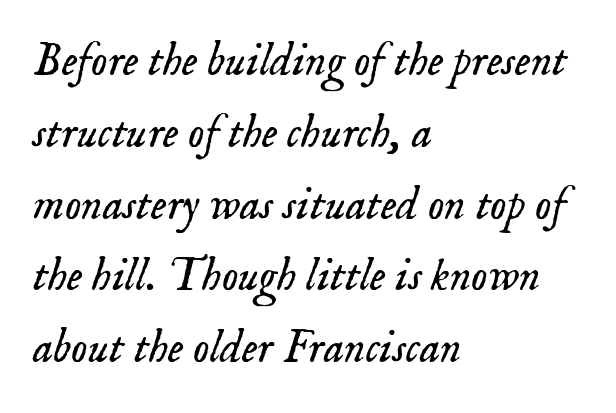
Q: Is the text bold? A: No.
Q: Is the text italic (slanted)? A: Yes, it leans right by about 18 degrees.
Q: Is the typeface a serif or a sans-serif typeface? A: Serif.
Q: Is the text underlined? A: No.
Q: How is the paragraph aligned? A: Left-aligned.
Q: Is the spacing between letters normal or unusually wide? A: Normal.
Q: Is the spacing between lines tight, normal or loose? A: Normal.
Q: Width (condensed, normal, or wide)? A: Normal.
Q: Stroke contrast? A: Low.
Q: x-height? A: Small.
Q: Monospaced? A: No.
